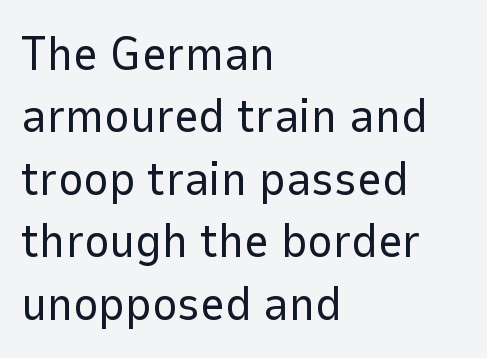
The image shows 48 px regular-weight sans-serif type, upright; set left-aligned, normal line spacing (1.3x), normal letter spacing, not underlined; low stroke contrast and a medium x-height.
